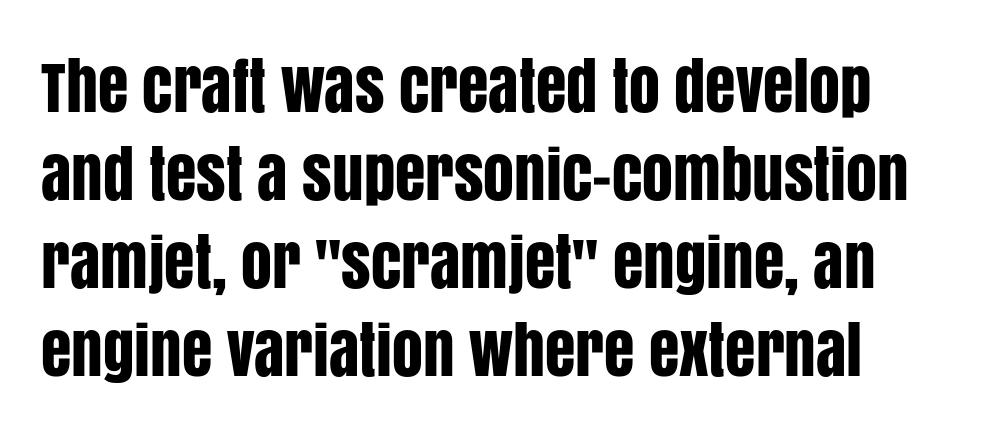
The image shows 62 px condensed sans-serif type, upright; set left-aligned, normal line spacing (1.42x), normal letter spacing, not underlined; low stroke contrast and a large x-height.
